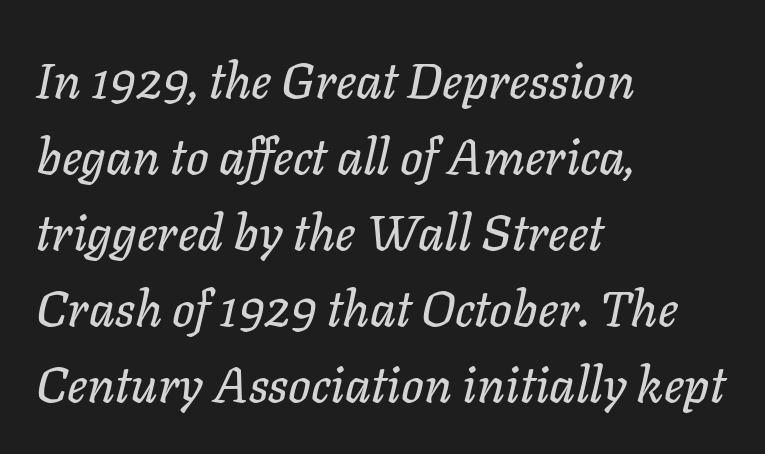
Nobody drew a line under any word here. Quick note: italic. Is there much room between lines? A standard amount, neither cramped nor airy. The rendering anchors every line to the left-hand side.
